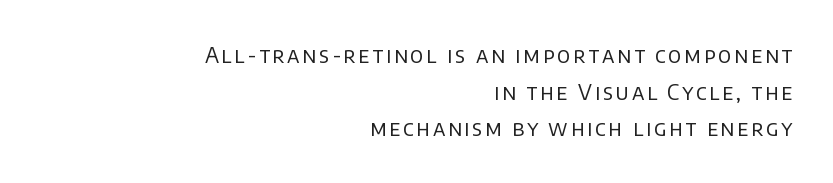
The image shows 21 px text type, upright; set right-aligned, line spacing 1.75x, not underlined.
